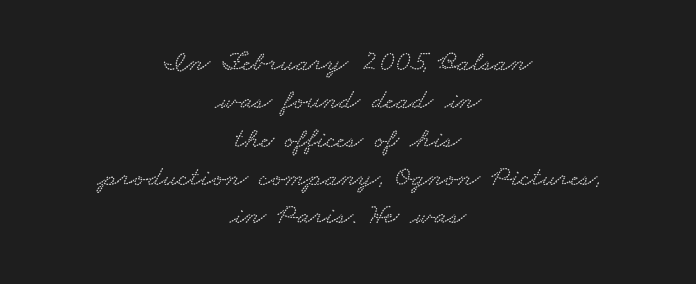
The image shows 29 px wide type; set centered, normal line spacing (1.32x), normal letter spacing, not underlined; low stroke contrast and a small x-height.
